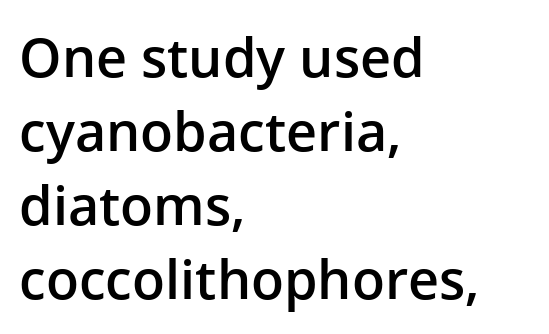
The image shows 54 px semibold sans-serif type, upright; set left-aligned, normal line spacing (1.37x), normal letter spacing, not underlined; low stroke contrast and a medium x-height.
